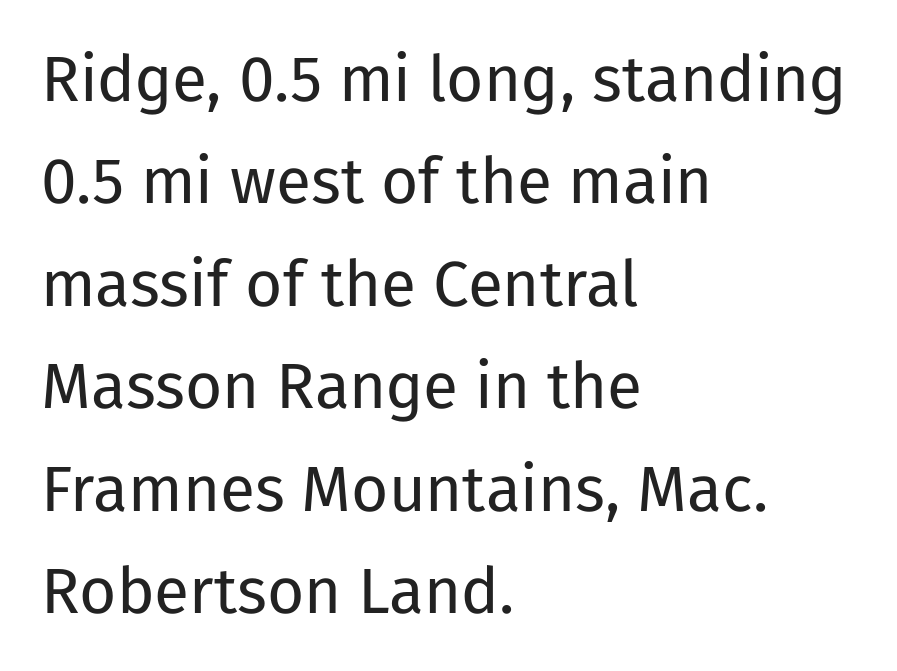
Q: Is the text bold? A: No.
Q: Is the text italic (slanted)? A: No, it is upright.
Q: Is the typeface a serif or a sans-serif typeface? A: Sans-serif.
Q: Is the text underlined? A: No.
Q: How is the paragraph aligned? A: Left-aligned.
Q: Is the spacing between letters normal or unusually wide? A: Normal.
Q: Is the spacing between lines tight, normal or loose? A: Normal.
Q: Width (condensed, normal, or wide)? A: Normal.
Q: Stroke contrast? A: Low.
Q: x-height? A: Medium.
Q: Monospaced? A: No.
